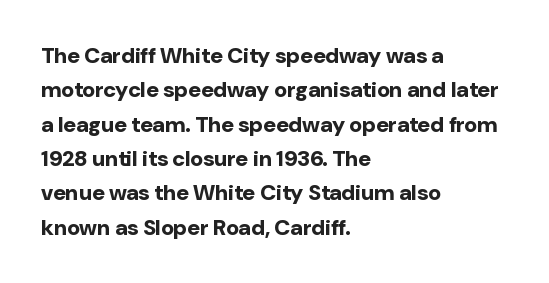
Q: Is the text bold? A: Yes.
Q: Is the text italic (slanted)? A: No, it is upright.
Q: Is the text underlined? A: No.
Q: How is the paragraph aligned? A: Left-aligned.
Q: Is the spacing between letters normal or unusually wide? A: Normal.
Q: Is the spacing between lines tight, normal or loose? A: Normal.
